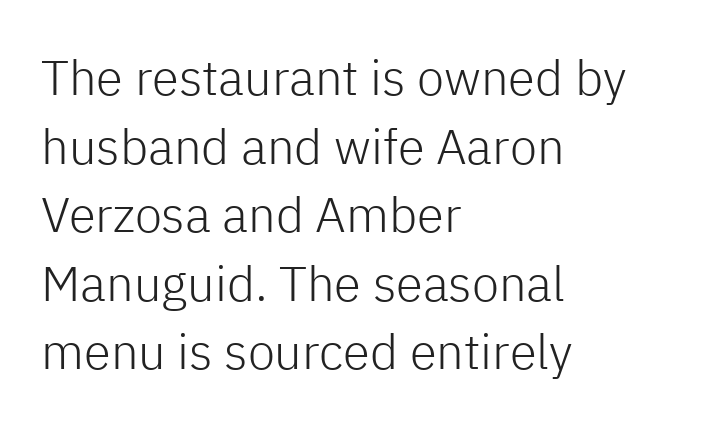
The face used here is proportionally spaced, like ordinary book or web type. Interline gaps are of average width in this sample. Nope, not italic — everything's standing straight. Short note: letters normally spaced. Words float on clear page, feet unadorned.
